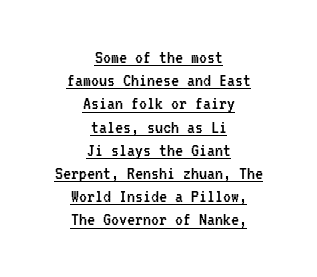
{"italic": "no", "bold": "no", "underline": "yes", "align": "center", "line_spacing_ratio": 1.16, "letter_spacing": "normal", "letter_spacing_em": 0.0, "glyph_px": 20}
